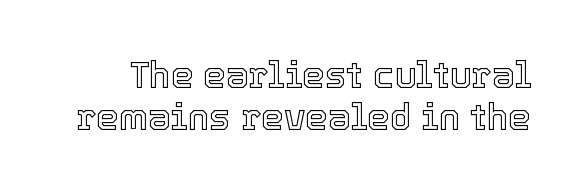
{"italic": "no", "width": "normal", "x_height": "medium", "monospaced": "no", "underline": "no", "line_spacing_ratio": 1.17, "letter_spacing": "normal", "letter_spacing_em": 0.0, "glyph_px": 36}
